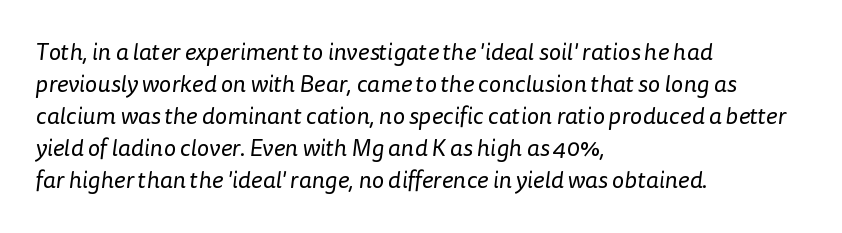
{"bold": "no", "underline": "no", "align": "left", "line_spacing": "normal", "line_spacing_ratio": 1.33, "letter_spacing": "normal", "letter_spacing_em": 0.0, "glyph_px": 24}
